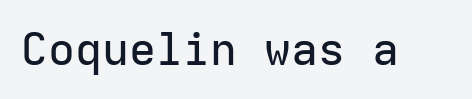
This is the regular roman posture of the typeface. Decoration check: the copy has no underline. I'd call this a sans setting — the letters go barefoot. Is this a fixed-width face? Yes — each glyph sits in an identical cell. Between one letter and the next there's only the usual sliver of space.
